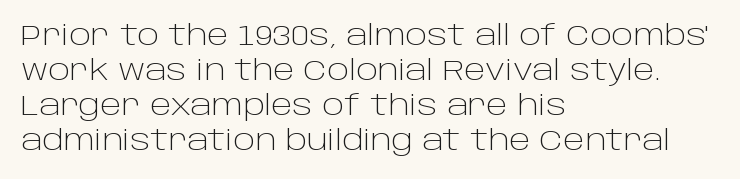
Q: Is the text bold? A: No.
Q: Is the text italic (slanted)? A: No, it is upright.
Q: Is the typeface a serif or a sans-serif typeface? A: Sans-serif.
Q: Is the text underlined? A: No.
Q: How is the paragraph aligned? A: Left-aligned.
Q: Is the spacing between letters normal or unusually wide? A: Normal.
Q: Width (condensed, normal, or wide)? A: Normal.
Q: Stroke contrast? A: Low.
Q: x-height? A: Large.
Q: Monospaced? A: No.
